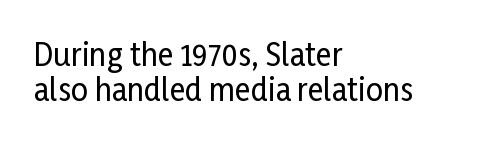
{"serif": "no", "italic": "no", "width": "condensed", "stroke_contrast": "low", "x_height": "medium", "monospaced": "no", "underline": "no", "align": "left", "line_spacing_ratio": 1.18, "letter_spacing": "normal", "letter_spacing_em": 0.0, "glyph_px": 30}
